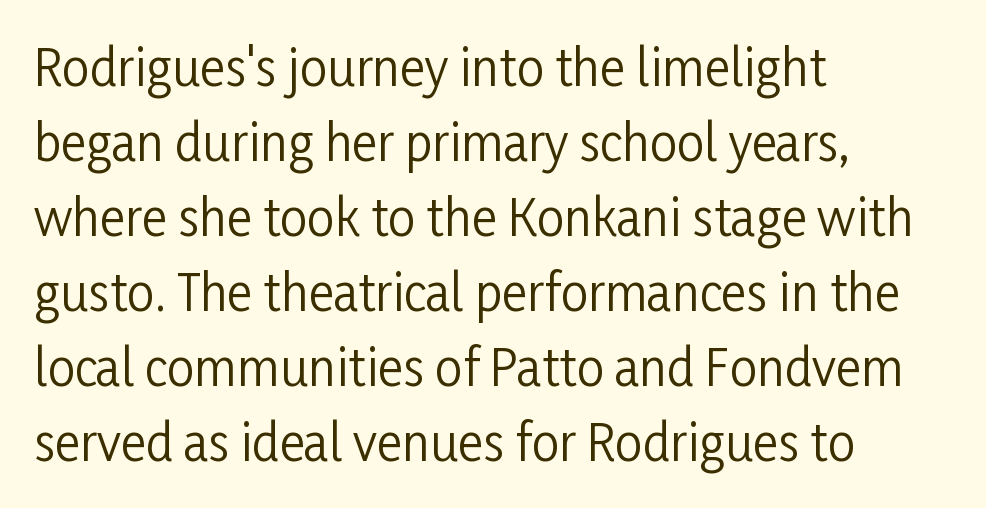
Quick note: interline space is typical. Weight: regular or lighter. Unmarked baselines from the first word to the last. Posture: vertical.
